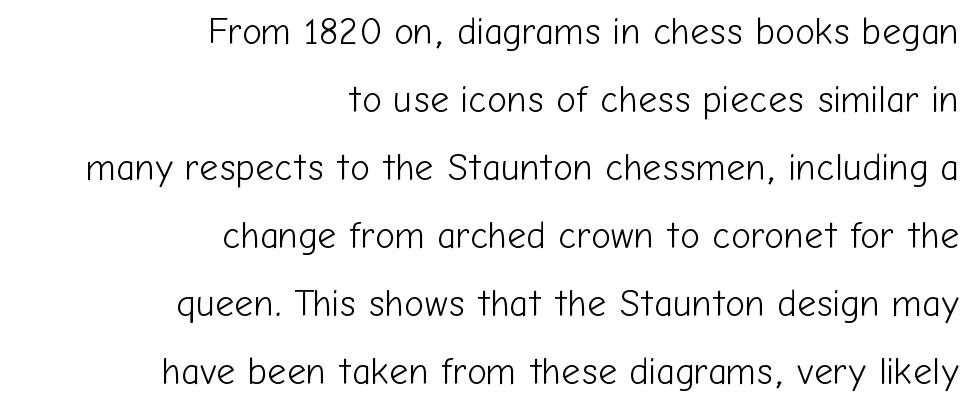
{"serif": "no", "italic": "no", "bold": "no", "weight": "light", "width": "normal", "stroke_contrast": "low", "x_height": "medium", "monospaced": "no", "underline": "no", "align": "right", "line_spacing_ratio": 1.84, "letter_spacing": "normal", "letter_spacing_em": 0.0, "glyph_px": 37}
